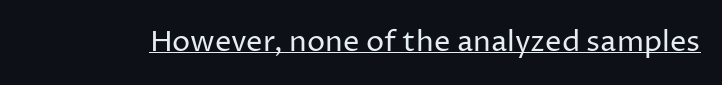
The image shows 29 px regular-weight sans-serif type, upright; set normal letter spacing, underlined; low stroke contrast and a medium x-height.
